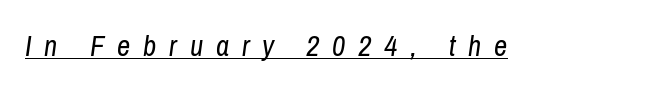
Slant detected: the letters are inclined. This sample has the flowing, uneven cadence of proportional lettering. No heavy texture on the line: the type isn't bold. Characters follow at a spacing far wider than the type designer built in. The glyphs are accompanied by a horizontal stroke just below them.
